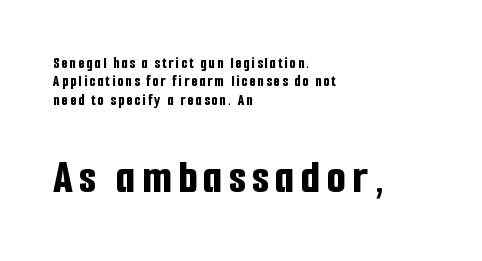
{"serif": "no", "italic": "no", "bold": "yes", "weight": "bold", "width": "condensed", "stroke_contrast": "low", "x_height": "medium", "monospaced": "no", "underline": "no", "align": "left", "line_spacing": "tight", "line_spacing_ratio": 1.15, "larger_block": "second", "size_ratio": 3.06, "glyph_px": 49}
